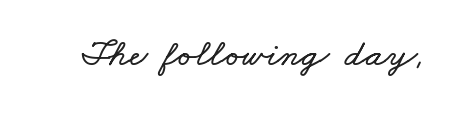
Think of a printed novel: that variable character pitch is what you see here. The gaps between neighbouring characters are ordinary and unremarkable. The foot of each line stays bare and open.
